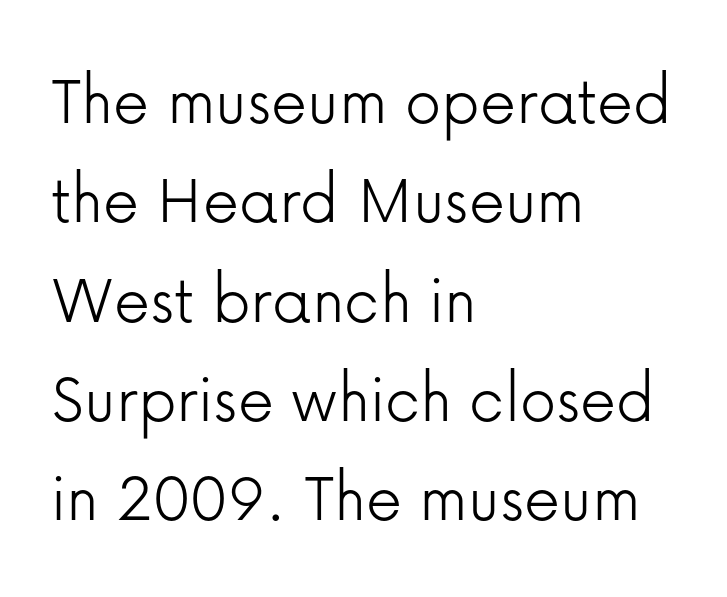
Q: Is the text bold? A: No.
Q: Is the text italic (slanted)? A: No, it is upright.
Q: Is the typeface a serif or a sans-serif typeface? A: Sans-serif.
Q: Is the text underlined? A: No.
Q: How is the paragraph aligned? A: Left-aligned.
Q: Is the spacing between letters normal or unusually wide? A: Normal.
Q: Is the spacing between lines tight, normal or loose? A: Normal.
Q: Width (condensed, normal, or wide)? A: Normal.
Q: Stroke contrast? A: Low.
Q: x-height? A: Medium.
Q: Monospaced? A: No.
